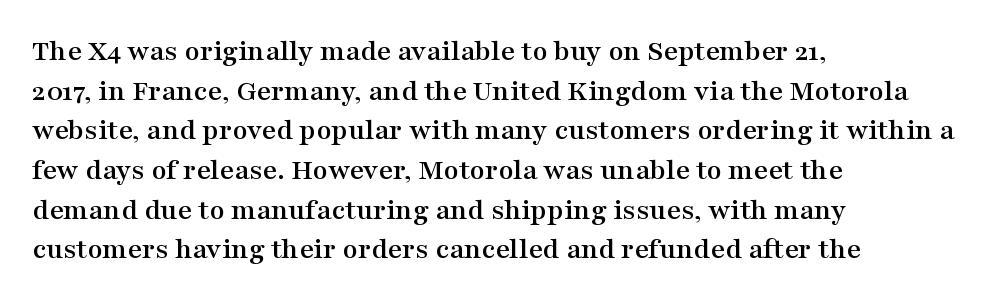
The image shows 31 px wide serif type, upright; set left-aligned, normal line spacing (1.28x), normal letter spacing, not underlined; medium stroke contrast and a medium x-height.
